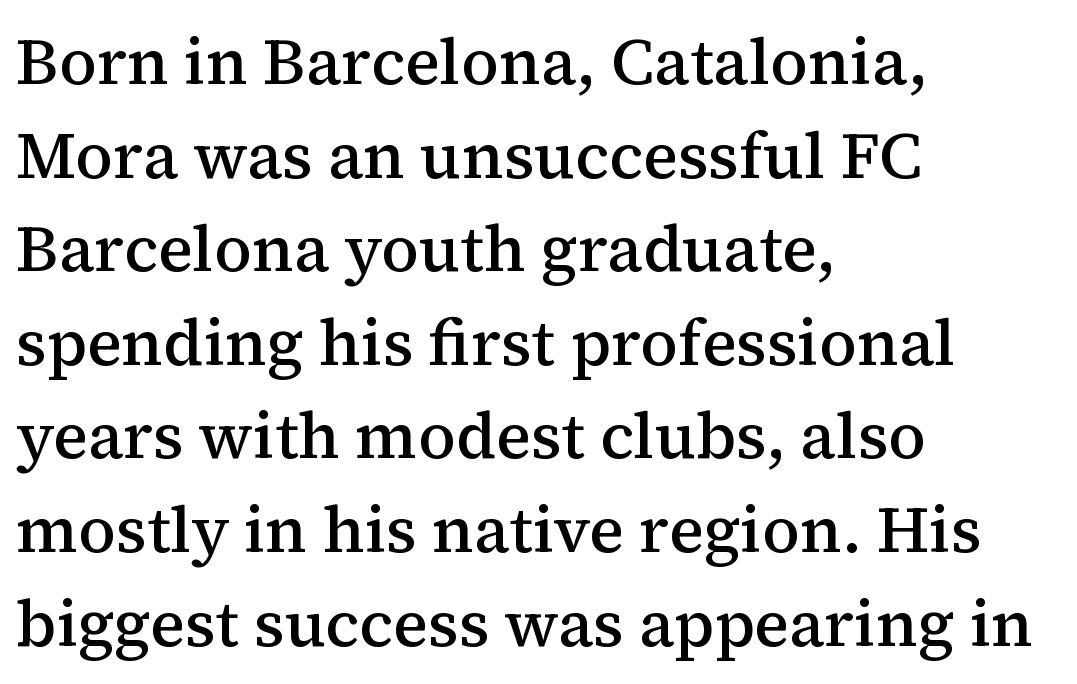
{"serif": "yes", "italic": "no", "bold": "semi", "weight": "semibold", "width": "normal", "stroke_contrast": "medium", "x_height": "medium", "monospaced": "no", "underline": "no", "align": "left", "line_spacing": "normal", "line_spacing_ratio": 1.44, "letter_spacing": "normal", "letter_spacing_em": 0.0, "glyph_px": 65}
